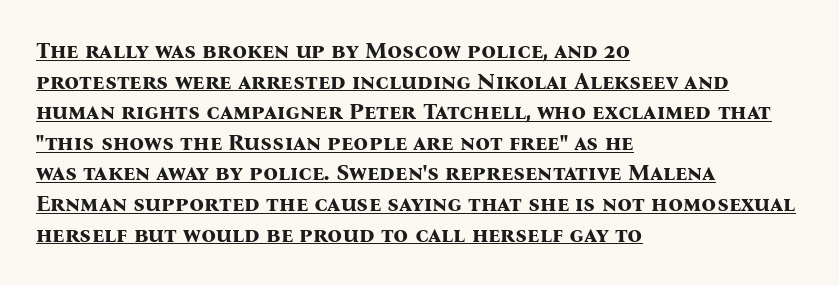
The image shows 23 px bold type, upright; set left-aligned, normal line spacing (1.33x), normal letter spacing, underlined.
